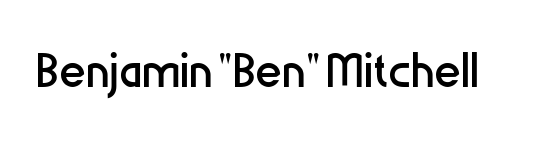
The image shows 64 px regular-weight, condensed sans-serif type, upright; set normal letter spacing, not underlined; low stroke contrast and a medium x-height.
